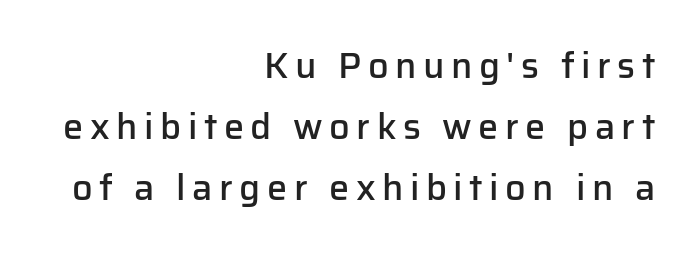
Leading: standard. The type sits square on the baseline with zero lean. Varying glyph widths throughout — classic text-font behaviour. Look at the stroke-to-counter ratio: somewhat heavy, a semibold. The glyphs in this specimen are sans serif. The baseline area is clear.
